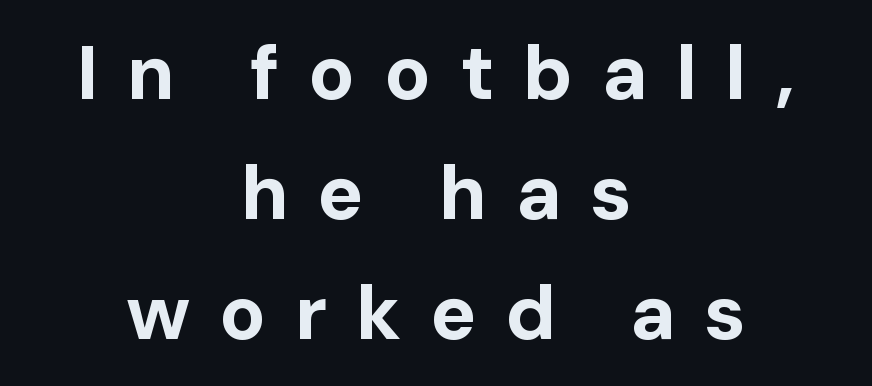
Q: Is the text bold? A: Yes.
Q: Is the text italic (slanted)? A: No, it is upright.
Q: Is the typeface a serif or a sans-serif typeface? A: Sans-serif.
Q: Is the text underlined? A: No.
Q: How is the paragraph aligned? A: Centered.
Q: Is the spacing between letters normal or unusually wide? A: Unusually wide.
Q: Is the spacing between lines tight, normal or loose? A: Normal.
Q: Width (condensed, normal, or wide)? A: Normal.
Q: Stroke contrast? A: Low.
Q: x-height? A: Medium.
Q: Monospaced? A: No.
